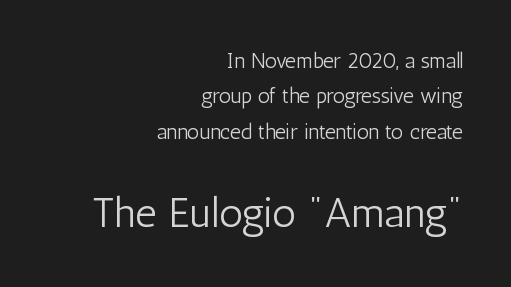
The strokes are not fattened; the text isn't bold. Whoever set this made the second block the dominant, larger element. Caption: multi-line text, flush right, ragged left. Proportional: the letters do not fall into vertical columns.
